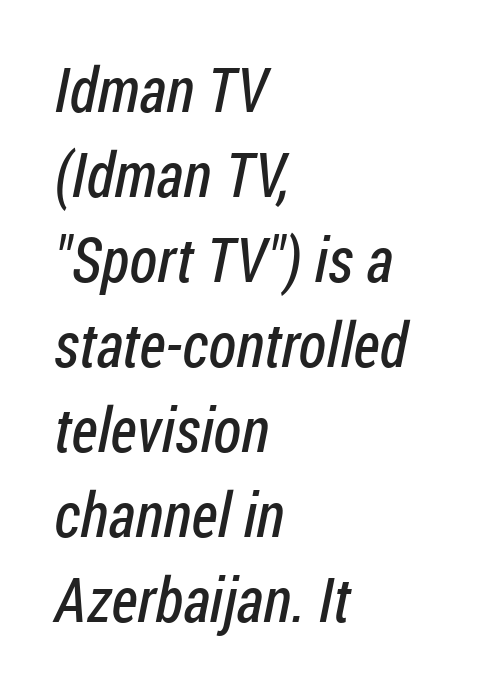
Tracking value appears to be zero — textbook default spacing. These lines are rendered in a variable-pitch font. Observe the absence of serifs on each vertical stroke in this sample. The passage shown is not underscored anywhere. Is the block centered? No — it sits flush against the left margin. In terms of leading, this rendering sits right in the middle.
